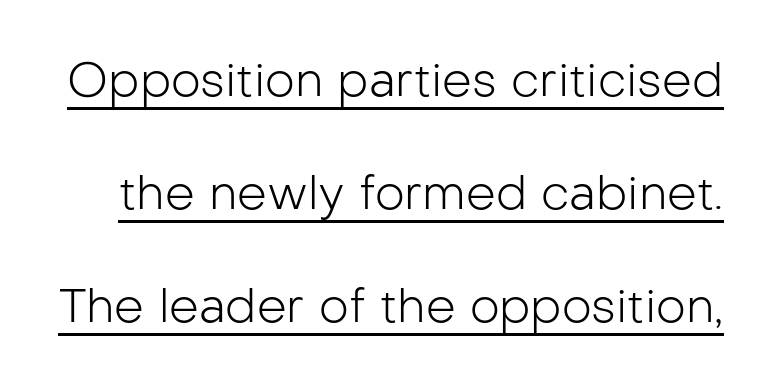
The letterforms sit at book weight or below. Honestly, the underline is the first thing you notice here. The lines are spread far apart with generous leading. Here the glyphs are tracked normally, forming tight word shapes. You could not count columns in this text — the font is proportionally spaced. In terms of posture, this sample is upright.
